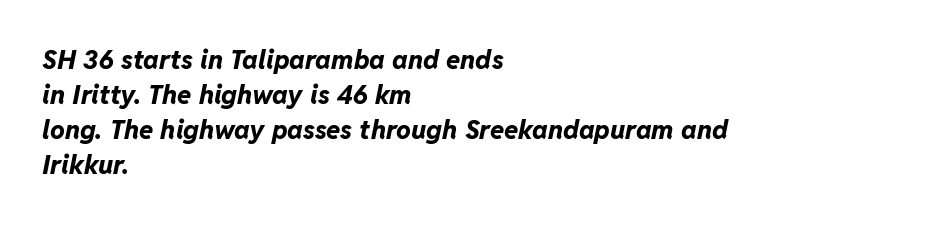
Q: Is the text bold? A: Yes.
Q: Is the text italic (slanted)? A: Yes, it leans right by about 11 degrees.
Q: Is the text underlined? A: No.
Q: How is the paragraph aligned? A: Left-aligned.
Q: Is the spacing between letters normal or unusually wide? A: Normal.
Q: Is the spacing between lines tight, normal or loose? A: Normal.
